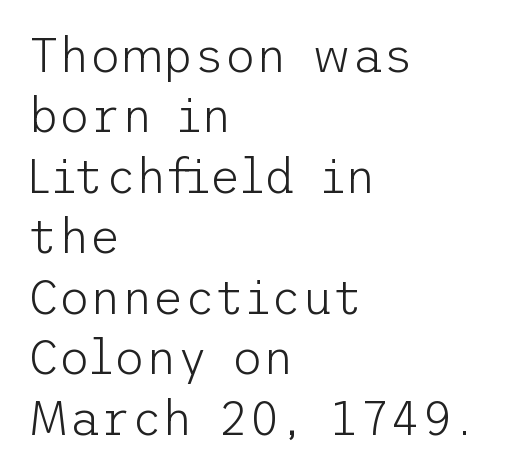
Q: Is the text bold? A: No.
Q: Is the text italic (slanted)? A: No, it is upright.
Q: Is the typeface a serif or a sans-serif typeface? A: Sans-serif.
Q: Is the text underlined? A: No.
Q: How is the paragraph aligned? A: Left-aligned.
Q: Is the spacing between letters normal or unusually wide? A: Normal.
Q: Is the spacing between lines tight, normal or loose? A: Normal.
Q: Width (condensed, normal, or wide)? A: Normal.
Q: Stroke contrast? A: Low.
Q: x-height? A: Medium.
